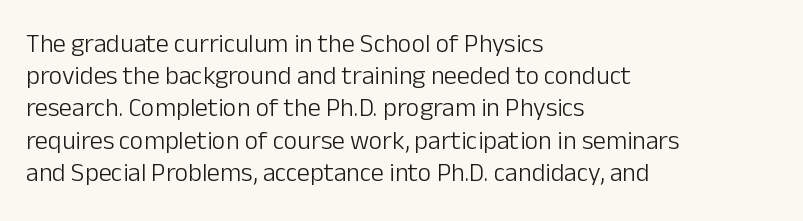
The image shows 26 px text type, upright; set left-aligned, line spacing 1.24x, normal letter spacing, not underlined.
